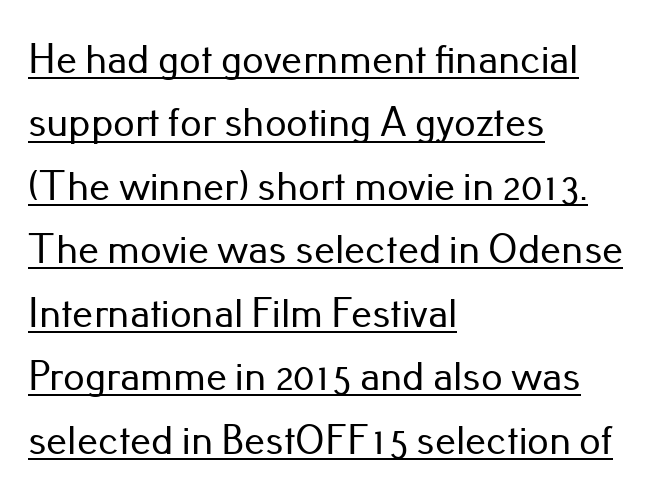
The image shows 42 px sans-serif type, upright; set left-aligned, normal line spacing (1.51x), normal letter spacing, underlined; low stroke contrast and a small x-height.
